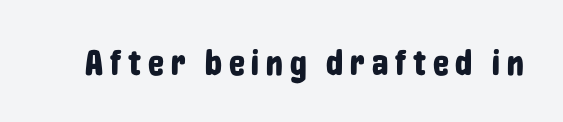
Q: Is the text italic (slanted)? A: No, it is upright.
Q: Is the typeface a serif or a sans-serif typeface? A: Sans-serif.
Q: Is the text underlined? A: No.
Q: Width (condensed, normal, or wide)? A: Condensed.
Q: Stroke contrast? A: Low.
Q: x-height? A: Medium.
Q: Monospaced? A: No.
